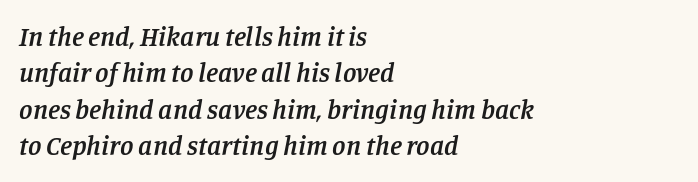
The image shows 27 px text type, italic (leaning right); set left-aligned, normal line spacing (1.35x), normal letter spacing, not underlined.
